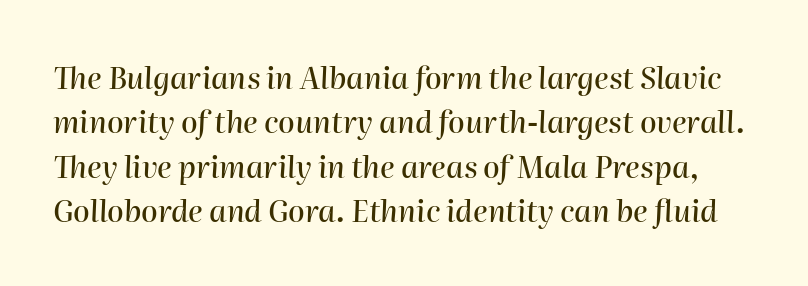
The image shows 30 px text type, italic (leaning right); set normal line spacing (1.48x), normal letter spacing, not underlined; high stroke contrast and a medium x-height.
